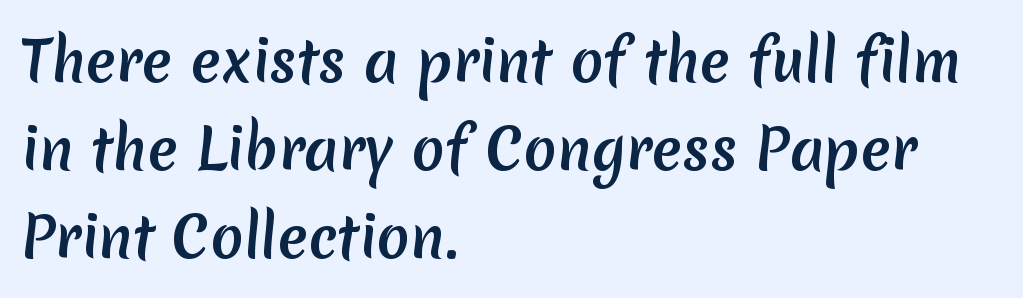
Glance below the letters and you will spot only blank space. The line texture is even and compact thanks to regular tracking. These lines are set flush left with a ragged right edge. Is this a fixed-width face? No — the glyphs have proportional, varying widths. Is there much room between lines? A standard amount, neither cramped nor airy. Classification — sans serif.
